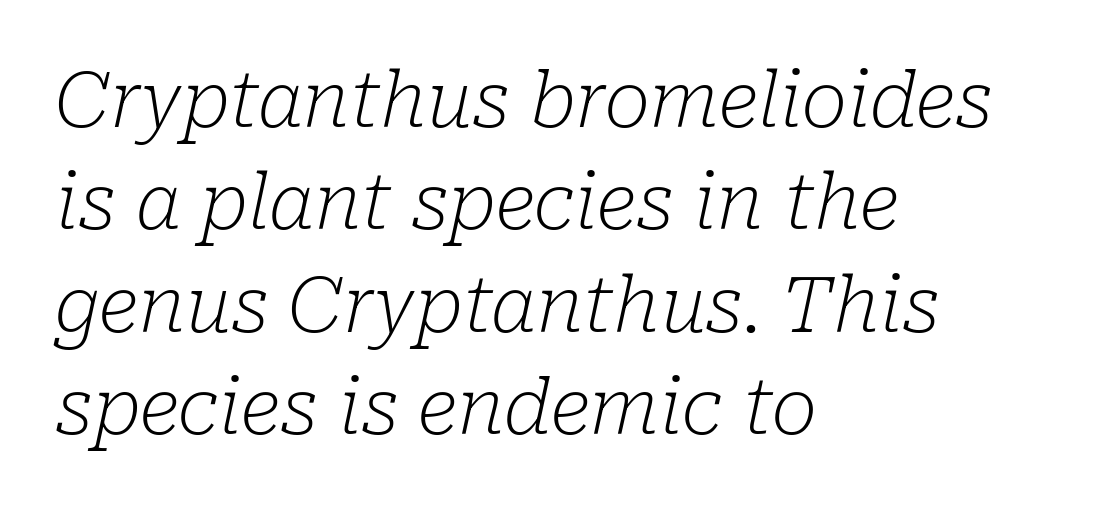
The image shows 77 px light serif type, italic (leaning right); set left-aligned, normal line spacing (1.33x), normal letter spacing, not underlined; low stroke contrast and a medium x-height.
